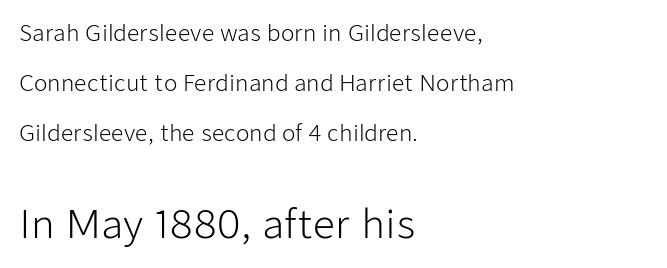
Short and long lines alike share a common starting point at left. Students, note that the glyphs here touch the page at normal intervals. To sum up the face: it is a sans, with no serifs. Quick note: interline space is abundant.
